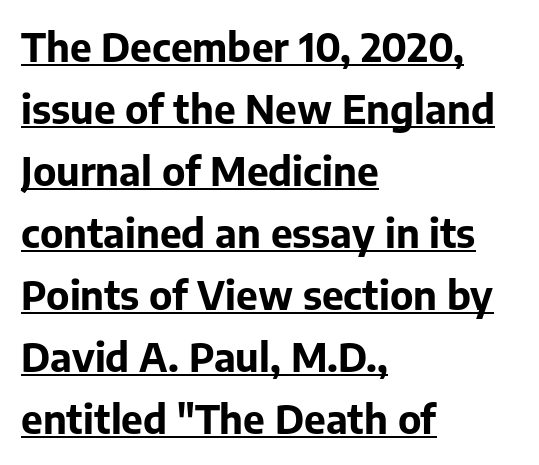
Is the block centered? No — it sits flush against the left margin. Horizontal bands of white between lines are of average thickness. Does the lettering tilt? It doesn't — this is upright. Check where the strokes stop: nothing finishes them off — pure sans. Notice how a bar underscores the lettering throughout.
